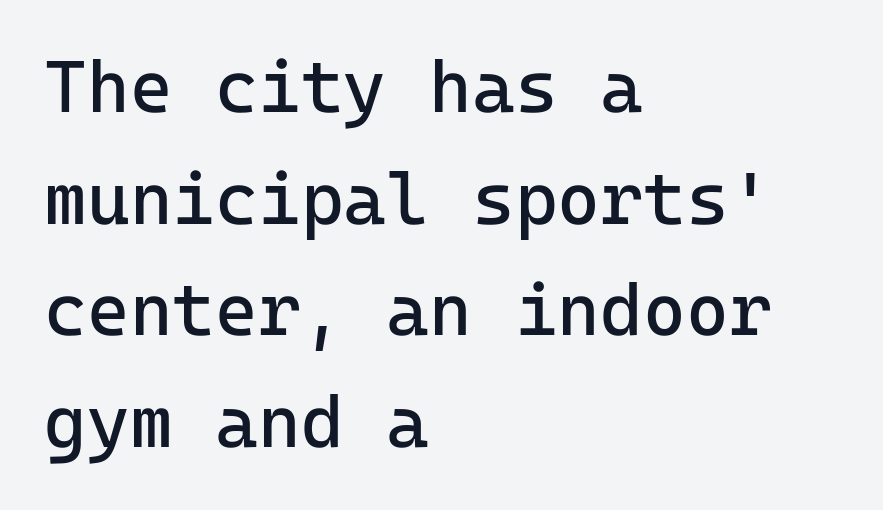
{"serif": "no", "italic": "no", "bold": "no", "weight": "regular", "width": "normal", "stroke_contrast": "low", "x_height": "medium", "underline": "no", "align": "left", "line_spacing": "normal", "line_spacing_ratio": 1.53, "letter_spacing": "normal", "letter_spacing_em": 0.0, "glyph_px": 73}
